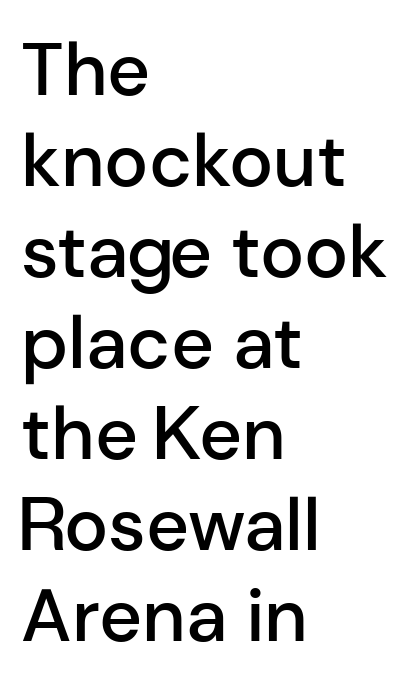
The image shows 74 px semibold sans-serif type, upright; set left-aligned, line spacing 1.23x, normal letter spacing, not underlined; low stroke contrast and a medium x-height.
